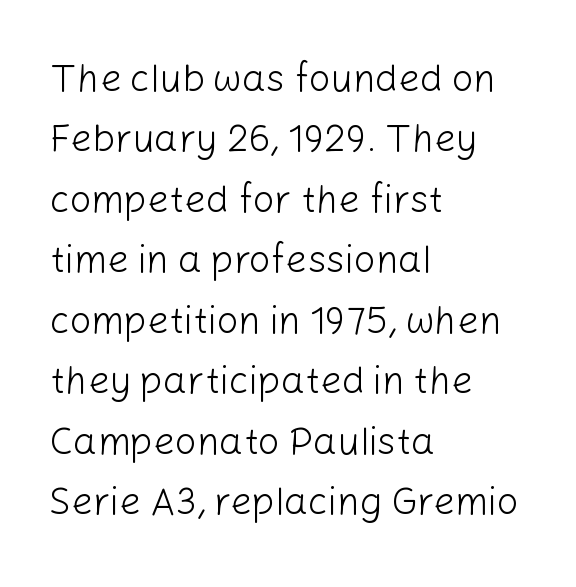
{"serif": "no", "italic": "no", "bold": "no", "weight": "light", "width": "normal", "stroke_contrast": "low", "x_height": "medium", "monospaced": "no", "underline": "no", "align": "left", "line_spacing": "normal", "line_spacing_ratio": 1.59, "letter_spacing": "normal", "letter_spacing_em": 0.0, "glyph_px": 38}
